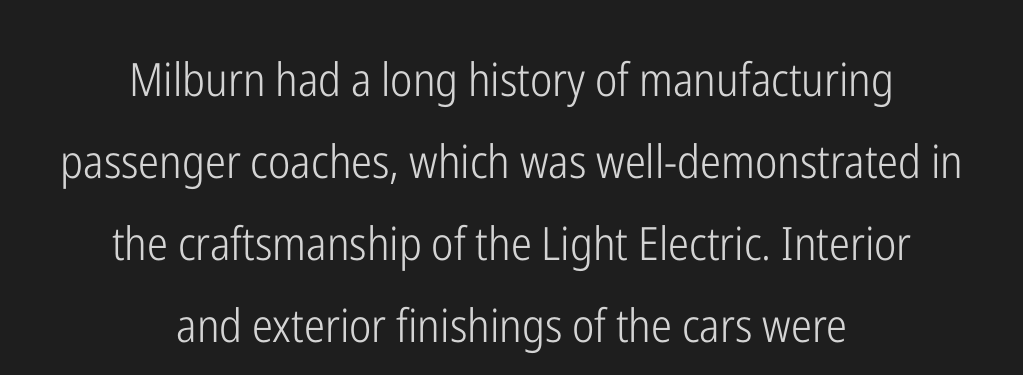
The image shows 46 px light, condensed sans-serif type, upright; set centered, line spacing 1.78x, normal letter spacing, not underlined; low stroke contrast and a medium x-height.
